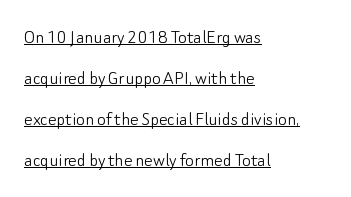
The image shows 21 px text type, upright; set left-aligned, loose line spacing (1.95x), normal letter spacing, underlined.
